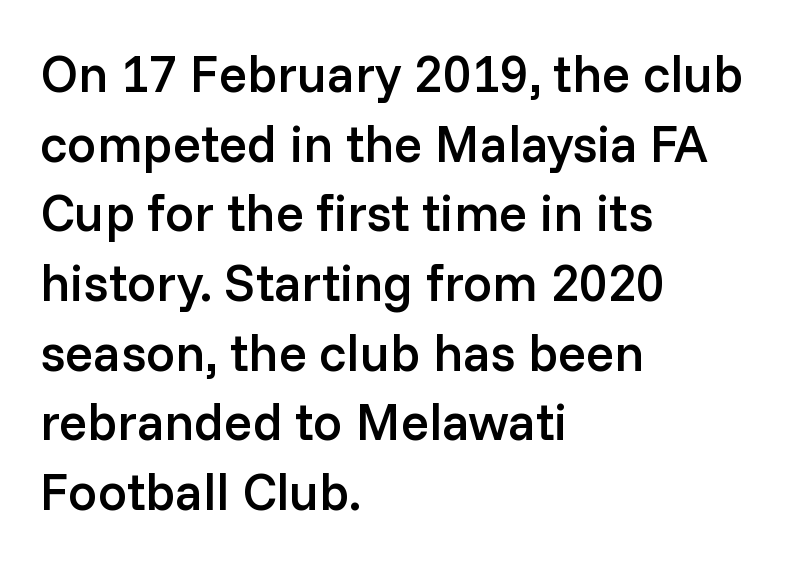
The zone under the glyphs is completely vacant. This is moderately heavy type, rendered in semibold. These lines are rendered in a variable-pitch font. The typesetter chose a ragged-right arrangement here. Typographically, this falls in the sans-serif category.
